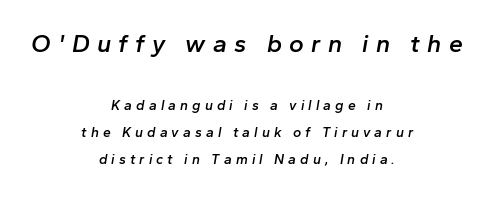
Compare the two chunks: the upper has the greater cap height. A typesetter would call this heavily tracked-out type. The lettering tilts uniformly, giving the passage an italic look. A typesetter would call this leading open, well beyond the default. The rendering uses a semibold face; strokes are thickened but not to full bold.
